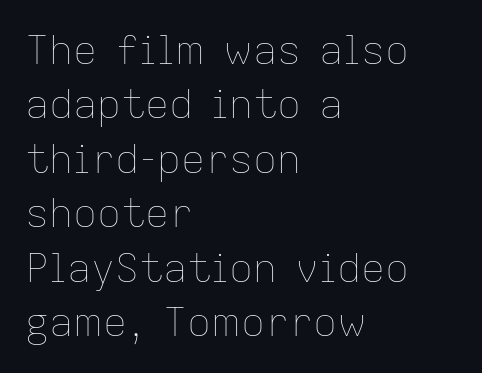
Q: Is the text bold? A: No.
Q: Is the text italic (slanted)? A: No, it is upright.
Q: Is the text underlined? A: No.
Q: How is the paragraph aligned? A: Left-aligned.
Q: Is the spacing between letters normal or unusually wide? A: Normal.
Q: Is the spacing between lines tight, normal or loose? A: Normal.
Q: Width (condensed, normal, or wide)? A: Normal.
Q: Stroke contrast? A: Low.
Q: x-height? A: Medium.
Q: Monospaced? A: No.
